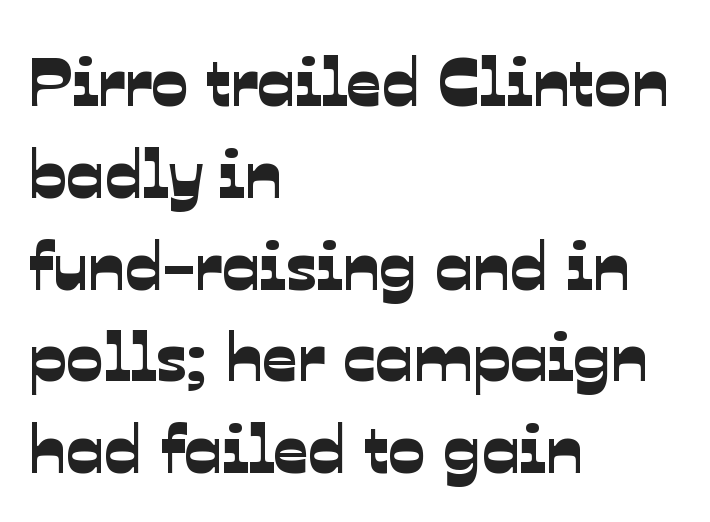
The image shows 69 px sans-serif type; set left-aligned, normal line spacing (1.33x), normal letter spacing, not underlined; low stroke contrast and a medium x-height.
